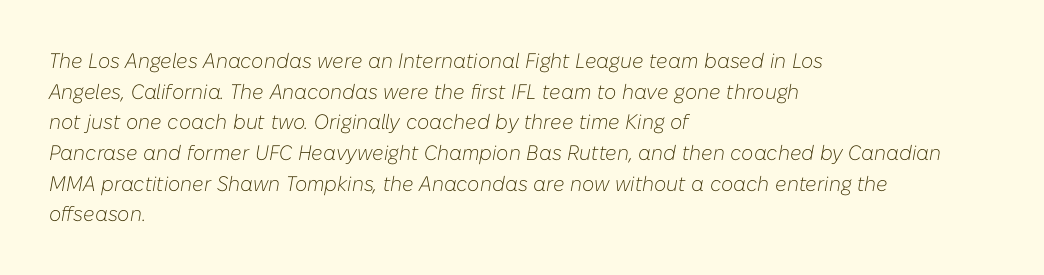
If you drew a ruler down the left edge, every line would touch it. Standard letterfit; no display-style spreading of the glyphs. The passage shown is not underscored anywhere. The lines sit at an ordinary, default distance from one another. Yep, that's italic — everything's leaning. Unbolded letterforms with no extra heft.
